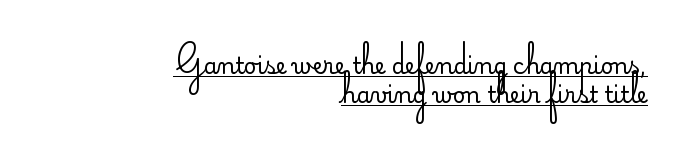
Line ends are locked; line starts wander. Underlining? Definitely there. The line texture is even and compact thanks to regular tracking. The letterforms sit at book weight or below. Is there any slant? The stems are plumb. Rows of type keep a routine distance in the vertical direction.
